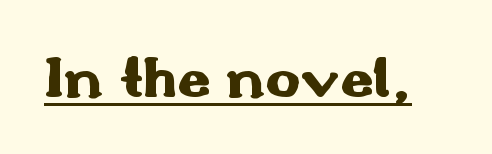
The image shows 59 px heavy, wide sans-serif type, upright; set normal letter spacing, underlined; medium stroke contrast and a small x-height.
